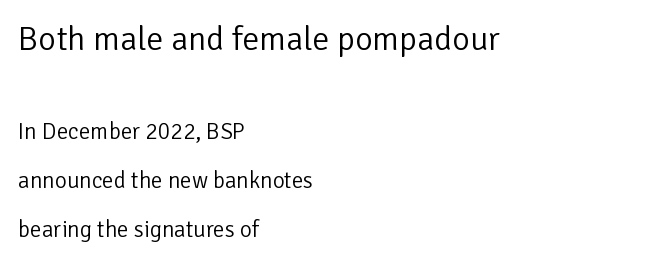
{"serif": "no", "italic": "no", "bold": "no", "weight": "light", "width": "normal", "stroke_contrast": "low", "x_height": "medium", "monospaced": "no", "underline": "no", "align": "left", "line_spacing": "loose", "line_spacing_ratio": 2.12, "letter_spacing": "normal", "letter_spacing_em": 0.0, "larger_block": "first", "size_ratio": 1.48, "glyph_px": 34}
